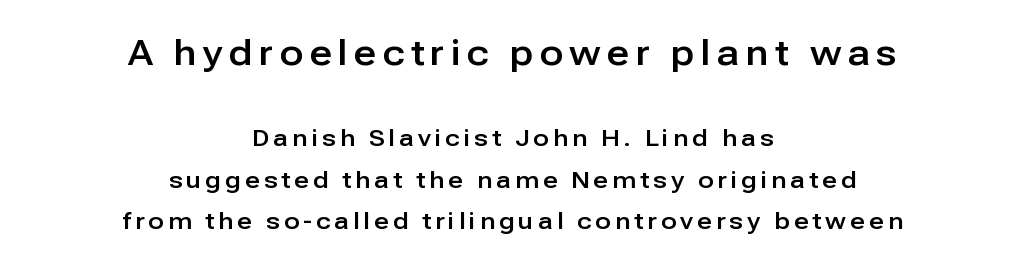
When letters stand straight like this, we call the style roman or upright. In terms of letterform style, serifs are entirely absent. In CSS terms this would be text-align: center. The glyphs are unaccompanied by any horizontal stroke below them. Larger block? The one above; the one below is distinctly smaller.
